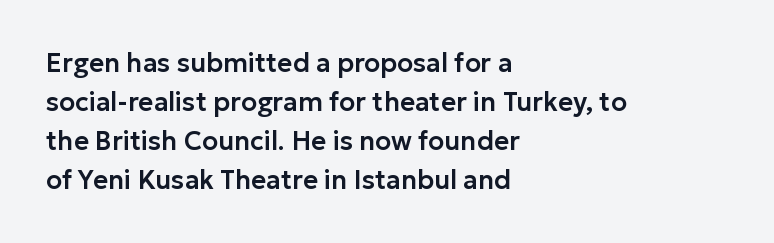
The compositor pushed each line to the left boundary. Every stem runs plumb, perpendicular to the baseline. This sample keeps an unexceptional amount of space between lines. Here the glyphs are tracked normally, forming tight word shapes. Descender tails drop into unmarked territory.
